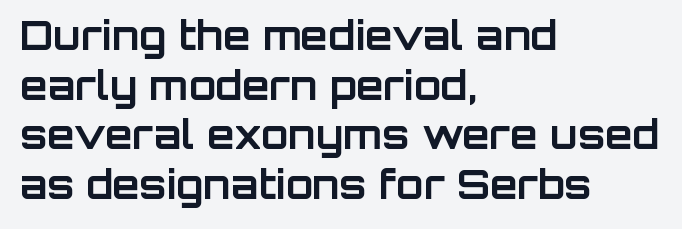
Check where the strokes stop: nothing finishes them off — pure sans. Notice how the stems are strictly vertical — no italics here. Left-aligned paragraph, ragged on the right. There is no visible air inserted between adjacent glyphs.
